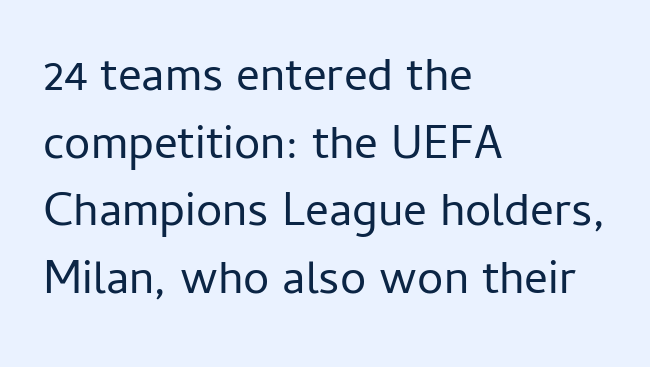
Counters stay open thanks to moderate or lighter strokes. Where is the straight margin? On the left. Descenders are the only things crossing below the line. The passage shown is typeset with a sans-serif family. A typesetter would call this zero additional tracking.
